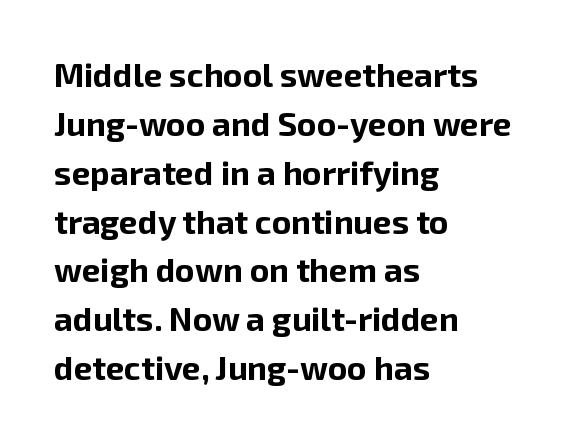
{"serif": "no", "italic": "no", "bold": "yes", "weight": "bold", "width": "normal", "stroke_contrast": "low", "x_height": "medium", "monospaced": "no", "underline": "no", "align": "left", "line_spacing": "normal", "line_spacing_ratio": 1.48, "letter_spacing": "normal", "letter_spacing_em": 0.0, "glyph_px": 33}
